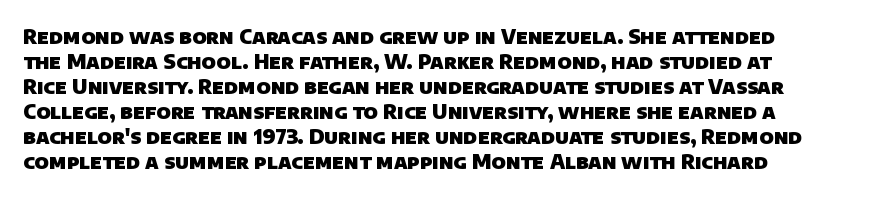
{"bold": "yes", "underline": "no", "line_spacing": "normal", "line_spacing_ratio": 1.25, "letter_spacing": "normal", "letter_spacing_em": 0.0, "glyph_px": 20}
